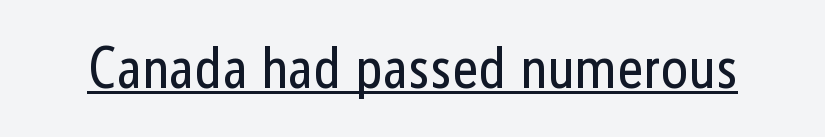
This sample has the flowing, uneven cadence of proportional lettering. Short note: letters normally spaced. Caption: face not bold, strokes unweighted. The sample's only ornament is a line tracing under the words. These lines were composed using upright roman letters.
